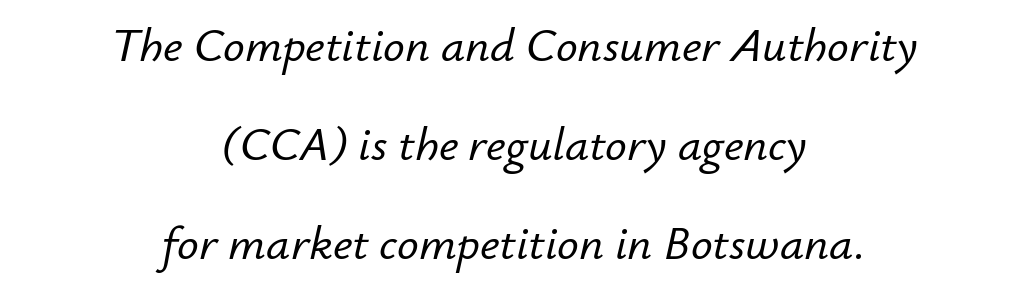
{"italic": "yes", "lean": "right", "slant_degrees": 12, "width": "normal", "stroke_contrast": "low", "x_height": "small", "monospaced": "no", "underline": "no", "align": "center", "line_spacing": "loose", "line_spacing_ratio": 2.06, "letter_spacing": "normal", "letter_spacing_em": 0.0, "glyph_px": 48}
